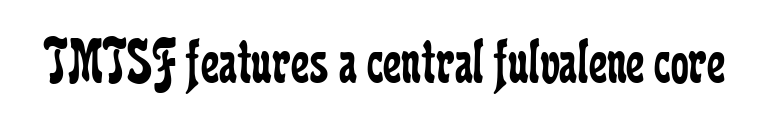
{"serif": "yes", "italic": "no", "bold": "no", "weight": "regular", "width": "condensed", "stroke_contrast": "low", "x_height": "medium", "monospaced": "no", "underline": "no", "letter_spacing": "normal", "letter_spacing_em": 0.0, "glyph_px": 64}
